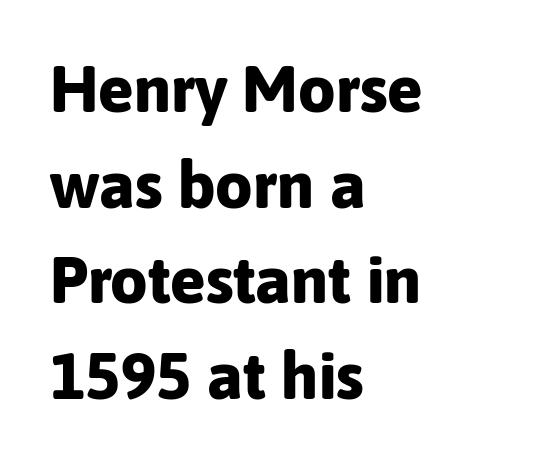
{"serif": "no", "italic": "no", "bold": "yes", "weight": "bold", "width": "normal", "stroke_contrast": "low", "x_height": "medium", "monospaced": "no", "underline": "no", "align": "left", "line_spacing": "normal", "line_spacing_ratio": 1.45, "letter_spacing": "normal", "letter_spacing_em": 0.0, "glyph_px": 66}
